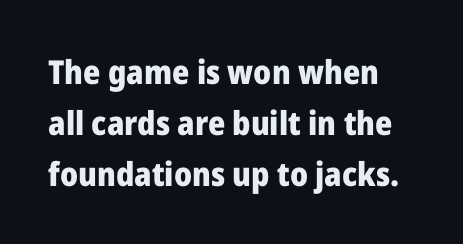
Standard letterfit; no display-style spreading of the glyphs. Notice how the stems are strictly vertical — no italics here. These lines carry a lot of weight — the face is fully bold. These lines sit exactly where default settings would place them.
